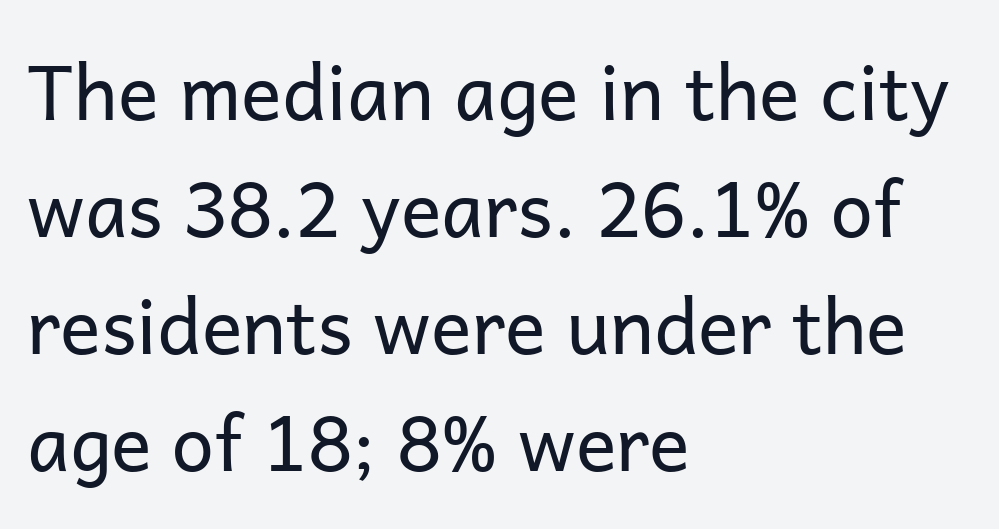
Q: Is the text bold? A: No.
Q: Is the text italic (slanted)? A: No, it is upright.
Q: Is the typeface a serif or a sans-serif typeface? A: Sans-serif.
Q: Is the text underlined? A: No.
Q: How is the paragraph aligned? A: Left-aligned.
Q: Is the spacing between letters normal or unusually wide? A: Normal.
Q: Is the spacing between lines tight, normal or loose? A: Normal.
Q: Width (condensed, normal, or wide)? A: Normal.
Q: Stroke contrast? A: Low.
Q: x-height? A: Medium.
Q: Monospaced? A: No.
